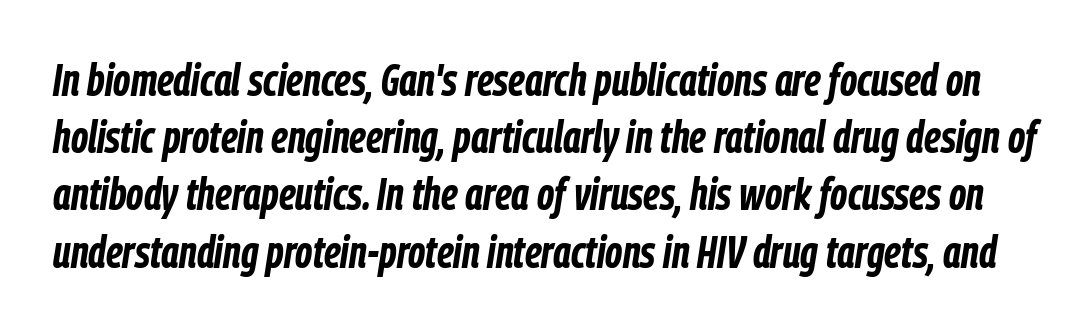
Q: Is the text bold? A: Yes.
Q: Is the text italic (slanted)? A: Yes, it leans right by about 9 degrees.
Q: Is the text underlined? A: No.
Q: Is the spacing between letters normal or unusually wide? A: Normal.
Q: Is the spacing between lines tight, normal or loose? A: Normal.
Q: Width (condensed, normal, or wide)? A: Condensed.
Q: Stroke contrast? A: Low.
Q: x-height? A: Medium.
Q: Monospaced? A: No.
